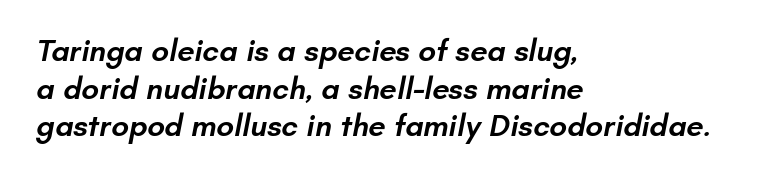
Do the characters align in a grid? No, the font is proportional. Rule under the text: the space is simply empty. Bold? Not quite — semibold, heavier than regular but stopping short. Caption: multi-line text, flush left, ragged right. This rendering employs a face without finishing strokes, i.e., a sans-serif. Honestly, the letter spacing is just normal — you wouldn't notice it.
